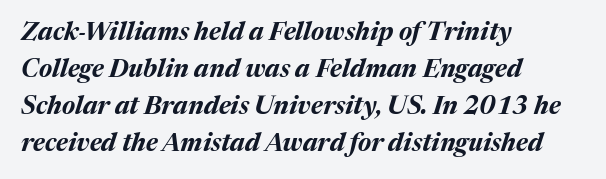
The image shows 25 px bold type, italic (leaning right); set left-aligned, normal line spacing (1.48x), normal letter spacing, not underlined.
